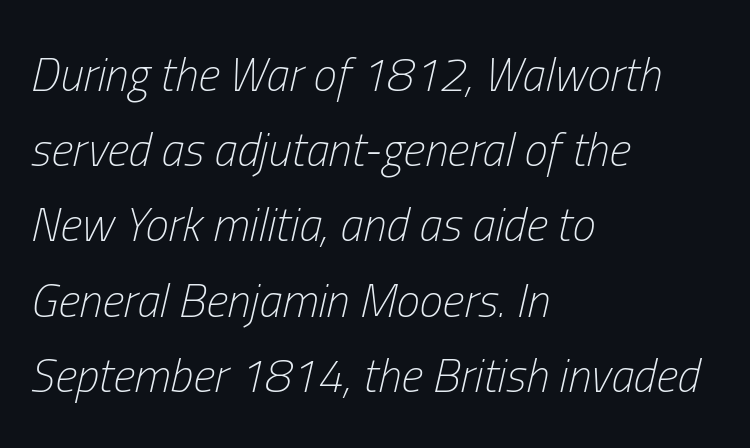
{"italic": "yes", "lean": "right", "slant_degrees": 13, "bold": "no", "weight": "light", "width": "condensed", "stroke_contrast": "low", "x_height": "medium", "monospaced": "no", "underline": "no", "align": "left", "line_spacing": "normal", "line_spacing_ratio": 1.6, "letter_spacing": "normal", "letter_spacing_em": 0.0, "glyph_px": 47}
